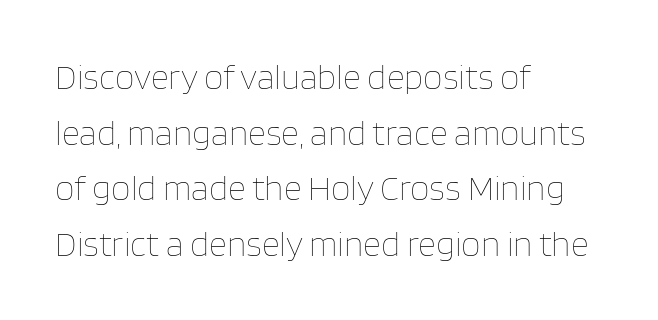
Heaviness? Minimal to ordinary, like unemphasized prose. Teacher's note: observe the even left margin — that is flush-left alignment. These lines are rendered in a variable-pitch font. Line spacing here is normal. Clear beneath every line of the passage. Vertical strokes here are truly vertical.
